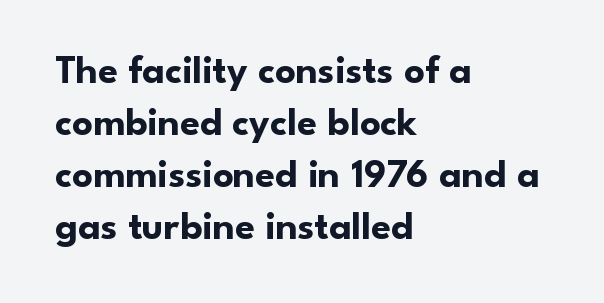
Check where the strokes stop: nothing finishes them off — pure sans. Horizontal bands of white between lines are of average thickness. The type is set solid horizontally, with unmodified tracking. Do the characters align in a grid? No, the font is proportional.
